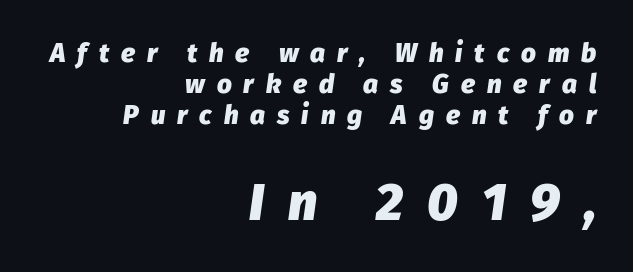
Any mark beneath the type? The region is blank. The letterforms stand isolated, each surrounded by extra space. Stroke thickness is high; the sample reads as a true bold. An italicized treatment has been applied to the whole sample.
